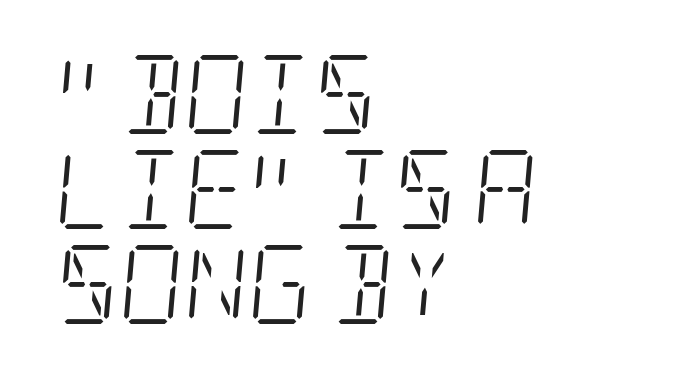
{"serif": "yes", "italic": "yes", "lean": "right", "slant_degrees": 5, "bold": "no", "weight": "light", "width": "condensed", "stroke_contrast": "low", "x_height": "large", "underline": "no", "align": "left", "line_spacing_ratio": 1.2, "letter_spacing": "normal", "letter_spacing_em": 0.0, "glyph_px": 79}
